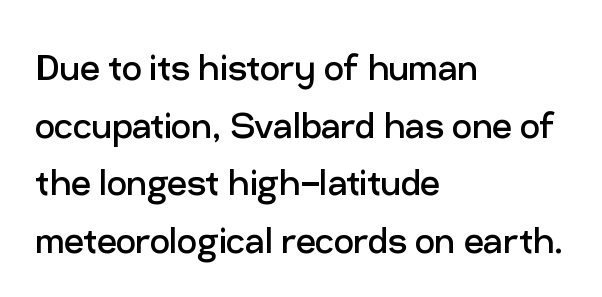
Q: Is the text bold? A: No.
Q: Is the text italic (slanted)? A: No, it is upright.
Q: Is the typeface a serif or a sans-serif typeface? A: Sans-serif.
Q: Is the text underlined? A: No.
Q: How is the paragraph aligned? A: Left-aligned.
Q: Is the spacing between letters normal or unusually wide? A: Normal.
Q: Is the spacing between lines tight, normal or loose? A: Normal.
Q: Width (condensed, normal, or wide)? A: Normal.
Q: Stroke contrast? A: Low.
Q: x-height? A: Medium.
Q: Monospaced? A: No.
